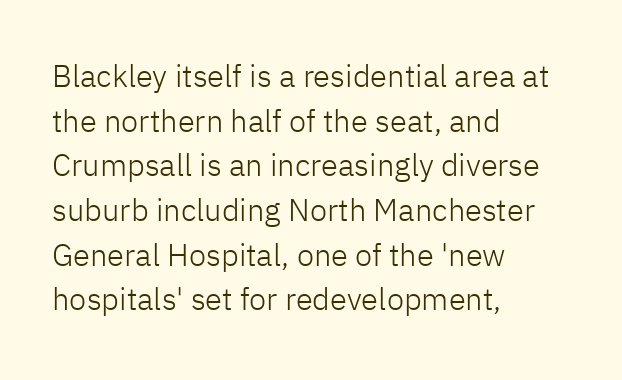
The rendering shows plain stroke endings on the letterforms — a sans-serif design. Lines of text with bare space underneath. The strokes carry an ordinary text weight at most. Leading: standard. Look at the tracking — it's just the regular setting, nothing added.
